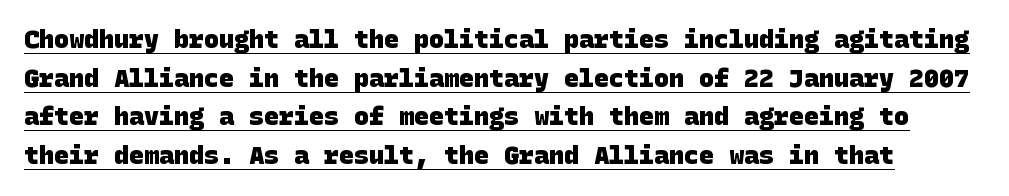
Q: Is the text bold? A: Yes.
Q: Is the text underlined? A: Yes.
Q: Is the spacing between letters normal or unusually wide? A: Normal.
Q: Is the spacing between lines tight, normal or loose? A: Normal.
